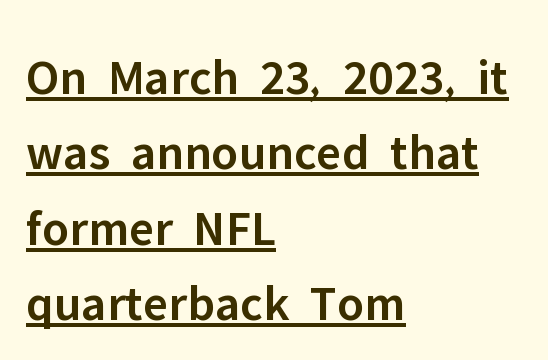
The image shows 51 px semibold sans-serif type, upright; set left-aligned, normal line spacing (1.48x), normal letter spacing, underlined; low stroke contrast and a medium x-height.
